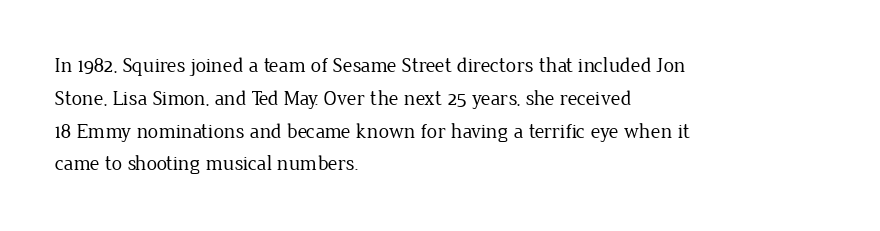
Q: Is the text bold? A: No.
Q: Is the text italic (slanted)? A: No, it is upright.
Q: Is the text underlined? A: No.
Q: How is the paragraph aligned? A: Left-aligned.
Q: Is the spacing between letters normal or unusually wide? A: Normal.
Q: Is the spacing between lines tight, normal or loose? A: Normal.
